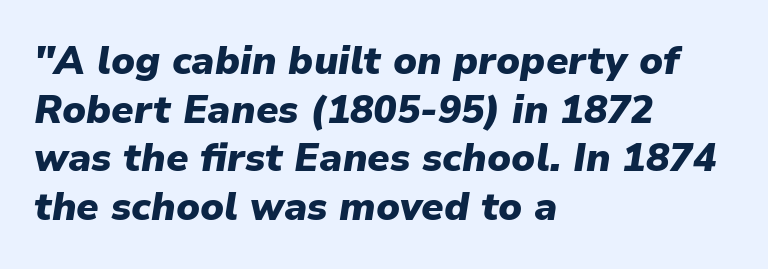
Vertical spacing — default. The words here are not underlined. Layout note: lines flush left. It's the slanting kind of type.
